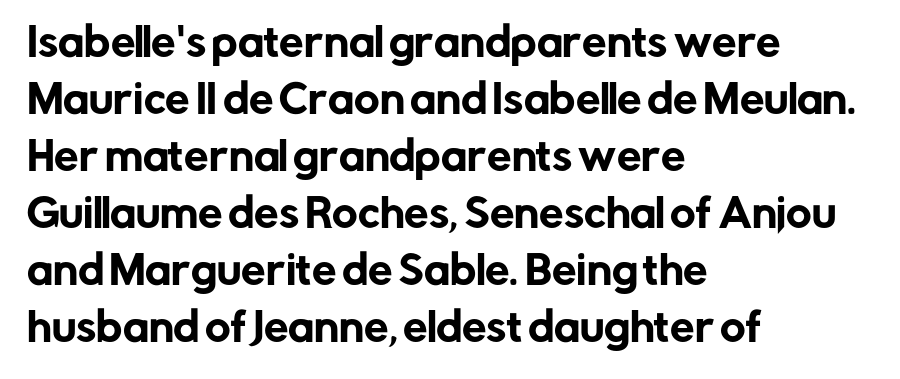
Q: Is the text italic (slanted)? A: No, it is upright.
Q: Is the typeface a serif or a sans-serif typeface? A: Sans-serif.
Q: Is the text underlined? A: No.
Q: How is the paragraph aligned? A: Left-aligned.
Q: Is the spacing between letters normal or unusually wide? A: Normal.
Q: Is the spacing between lines tight, normal or loose? A: Normal.
Q: Width (condensed, normal, or wide)? A: Normal.
Q: Stroke contrast? A: Low.
Q: x-height? A: Medium.
Q: Monospaced? A: No.
